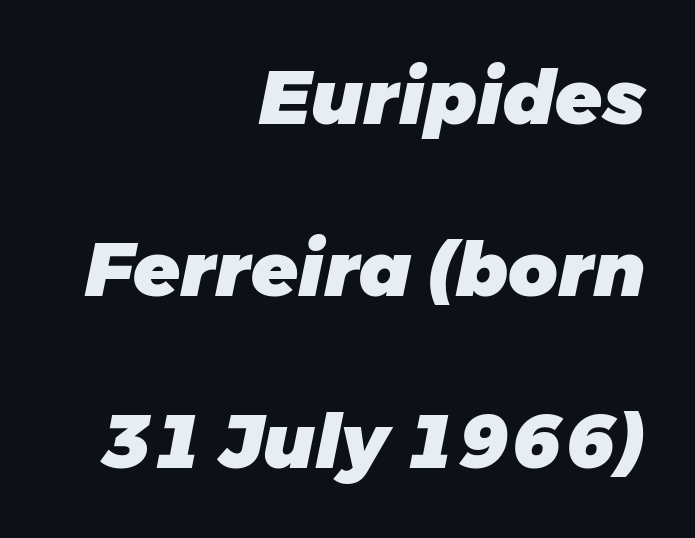
Q: Is the text bold? A: Yes.
Q: Is the text italic (slanted)? A: Yes, it leans right by about 11 degrees.
Q: Is the text underlined? A: No.
Q: How is the paragraph aligned? A: Right-aligned.
Q: Is the spacing between letters normal or unusually wide? A: Normal.
Q: Is the spacing between lines tight, normal or loose? A: Loose.
Q: Width (condensed, normal, or wide)? A: Normal.
Q: Stroke contrast? A: Low.
Q: x-height? A: Medium.
Q: Monospaced? A: No.
